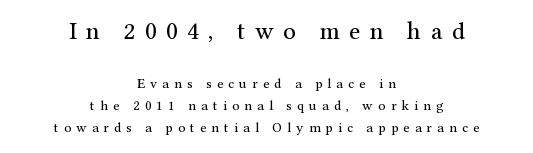
The image shows 25 px text type, upright; set centered, normal line spacing (1.57x), unusually wide letter spacing (+0.37 em), not underlined; the first (top) block is 1.79x larger.
